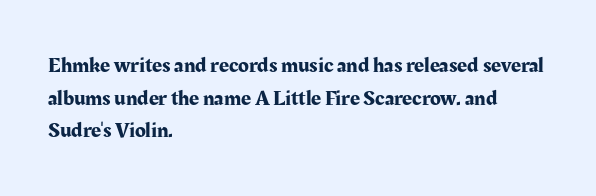
{"italic": "no", "underline": "no", "align": "left", "line_spacing": "normal", "line_spacing_ratio": 1.48, "letter_spacing": "normal", "letter_spacing_em": 0.0, "glyph_px": 22}
